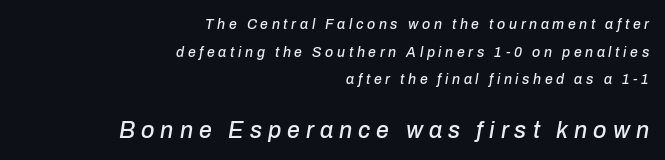
The image shows 23 px text type, italic (leaning right); set right-aligned, loose line spacing (1.97x), unusually wide letter spacing (+0.26 em), not underlined; the second (bottom) block is 1.64x larger.
